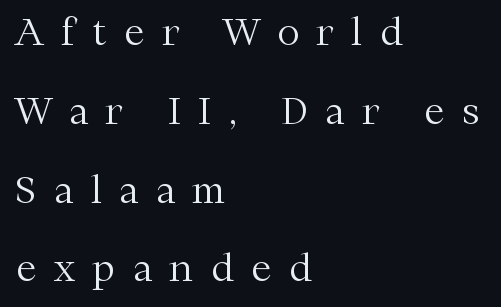
Note: serifs present on the glyphs. Is this a heavy cut? Hardly; it is regular or lighter. Varying glyph widths throughout — classic text-font behaviour. Italic: no, the glyphs are upright roman. A student would call this left alignment; a typographer would say flush left, rag right.
